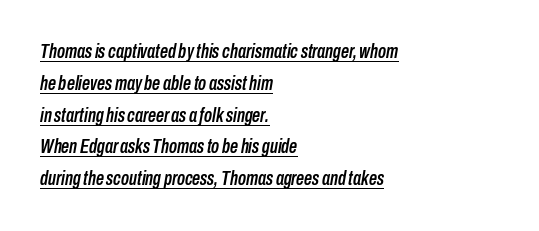
The image shows 20 px text type, italic (leaning right); set left-aligned, normal line spacing (1.59x), normal letter spacing, underlined.
